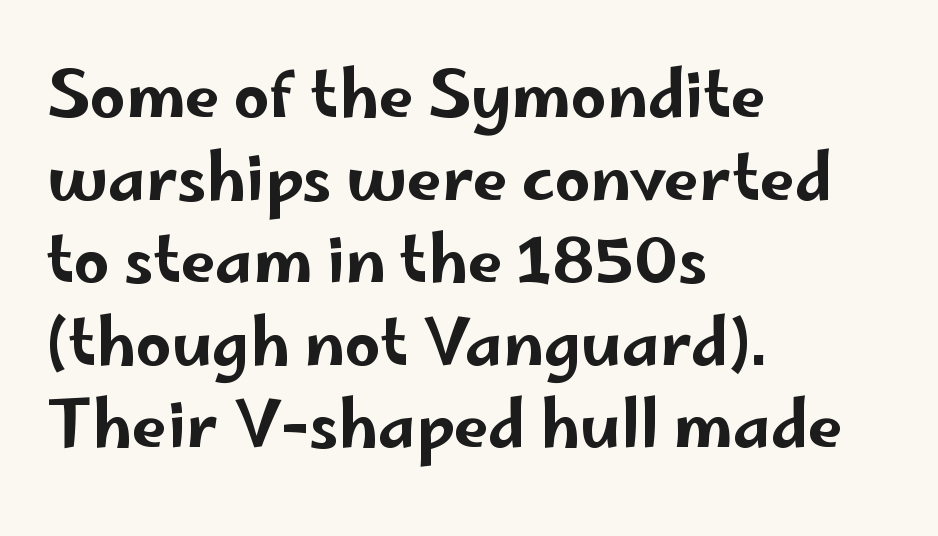
A classic flush-left, rag-right setting is used for this passage. The letters stand straight up with perfectly vertical stems. The line-height multiplier appears to be the usual default. This rendering employs a face without finishing strokes, i.e., a sans-serif. No extra tracking has been applied to these lines.
